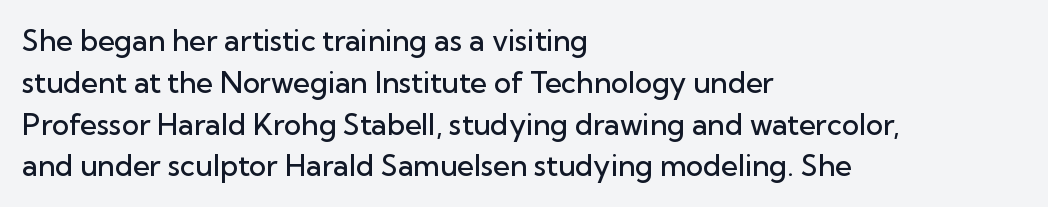
The image shows 29 px semibold sans-serif type, upright; set left-aligned, normal line spacing (1.44x), normal letter spacing, not underlined; low stroke contrast and a medium x-height.
